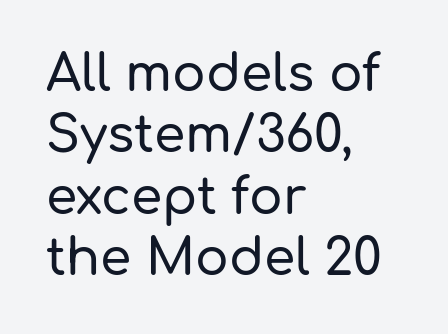
The image shows 50 px sans-serif type, upright; set left-aligned, line spacing 1.23x, normal letter spacing, not underlined; low stroke contrast and a medium x-height.
